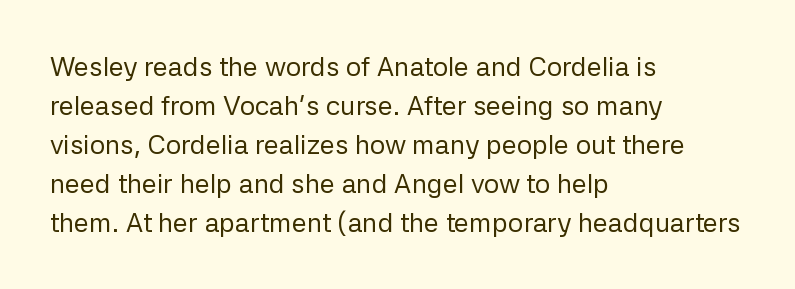
Q: Is the text bold? A: No.
Q: Is the text italic (slanted)? A: No, it is upright.
Q: Is the text underlined? A: No.
Q: How is the paragraph aligned? A: Left-aligned.
Q: Is the spacing between letters normal or unusually wide? A: Normal.
Q: Is the spacing between lines tight, normal or loose? A: Normal.
